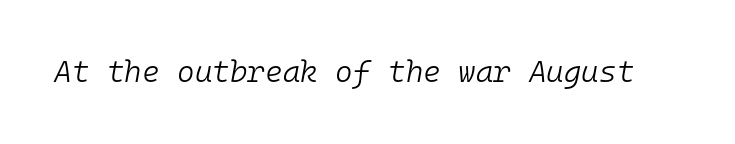
{"italic": "yes", "lean": "right", "slant_degrees": 10, "bold": "no", "weight": "light", "width": "normal", "stroke_contrast": "low", "x_height": "medium", "monospaced": "yes", "underline": "no", "letter_spacing": "normal", "letter_spacing_em": 0.0, "glyph_px": 30}
